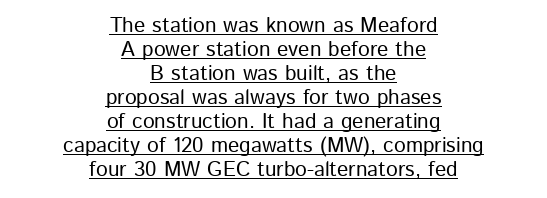
{"italic": "no", "underline": "yes", "align": "center", "line_spacing": "tight", "line_spacing_ratio": 1.14, "letter_spacing": "normal", "letter_spacing_em": 0.0, "glyph_px": 21}
